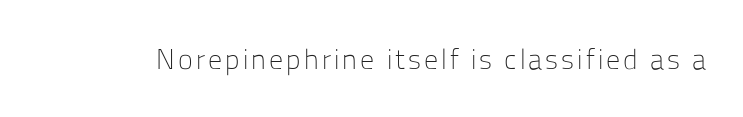
The image shows 28 px light sans-serif type, upright; set not underlined; low stroke contrast and a medium x-height.
